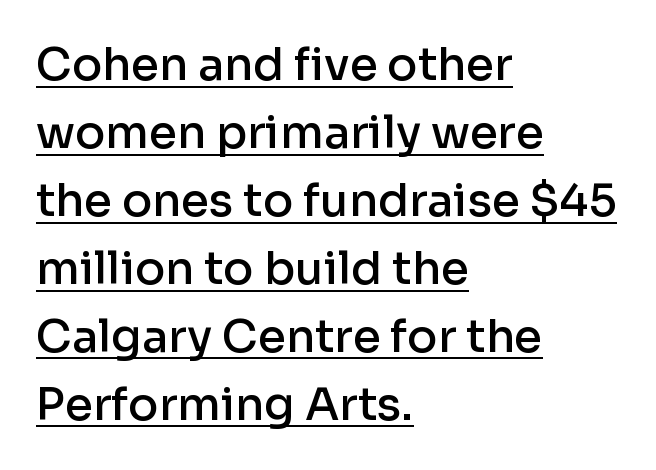
{"serif": "no", "italic": "no", "bold": "semi", "weight": "semibold", "width": "normal", "stroke_contrast": "low", "x_height": "medium", "monospaced": "no", "underline": "yes", "align": "left", "line_spacing": "normal", "line_spacing_ratio": 1.51, "letter_spacing": "normal", "letter_spacing_em": 0.0, "glyph_px": 45}
